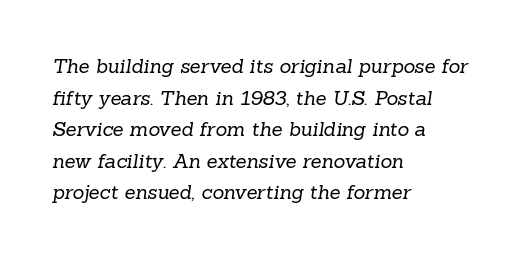
A quiet, ordinary-to-light weight characterises the typeface. Horizontal bands of white between lines are of average thickness. There is no visible air inserted between adjacent glyphs. The lines are quadded left. The baseline area is clear.
